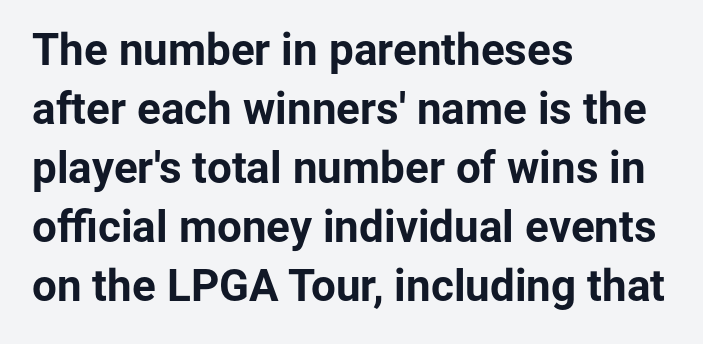
The image shows 44 px bold sans-serif type, upright; set left-aligned, normal line spacing (1.34x), normal letter spacing, not underlined; low stroke contrast and a medium x-height.
